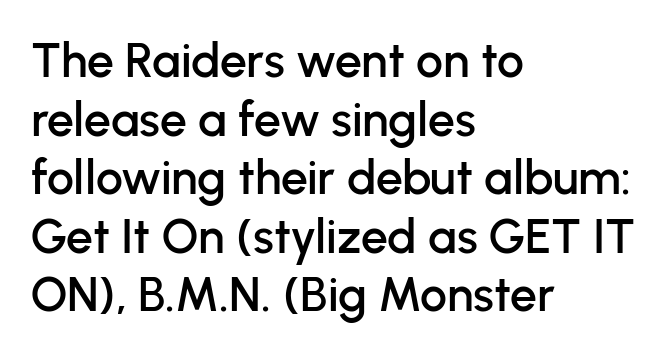
{"serif": "no", "italic": "no", "width": "normal", "stroke_contrast": "low", "x_height": "medium", "monospaced": "no", "underline": "no", "align": "left", "line_spacing_ratio": 1.22, "letter_spacing": "normal", "letter_spacing_em": 0.0, "glyph_px": 48}
